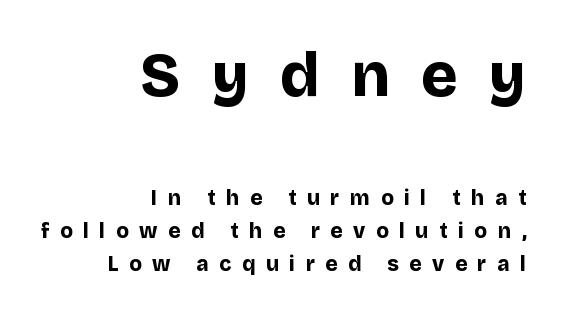
The image shows 62 px bold sans-serif type, upright; set right-aligned, normal line spacing (1.57x), unusually wide letter spacing (+0.5 em), not underlined; the first (top) block is 2.95x larger; low stroke contrast and a large x-height.
